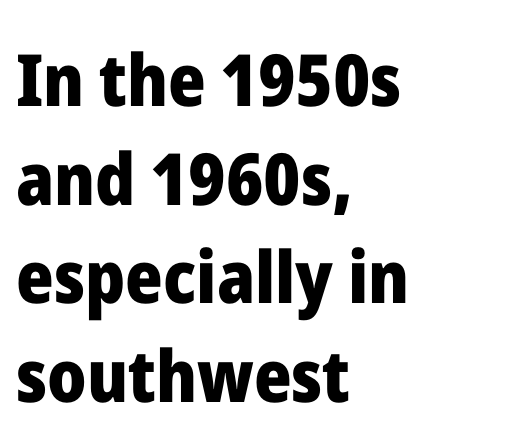
Descender tails drop into unmarked territory. Here the designer chose a conventional face with non-uniform glyph widths. Reading down the column, the eye jumps a familiar distance to each next line. In terms of posture, this sample is upright.
